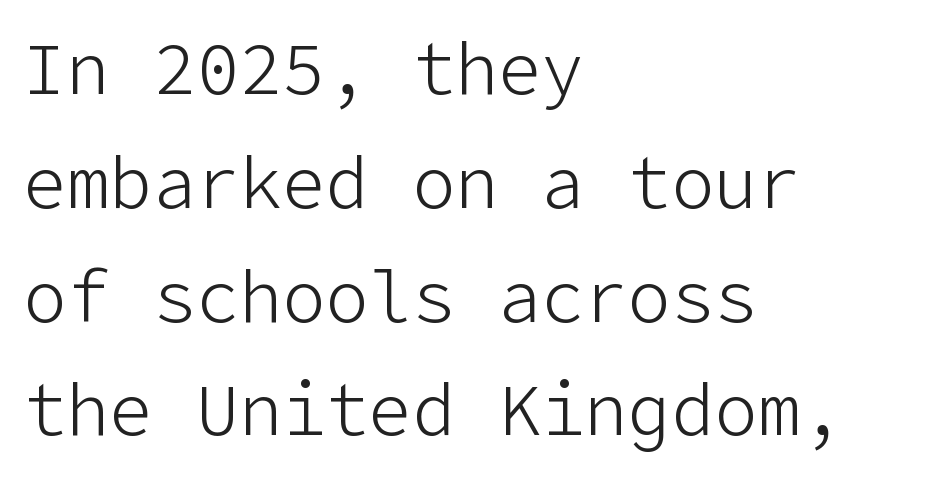
The image shows 72 px light sans-serif type, upright; set left-aligned, normal line spacing (1.58x), normal letter spacing, not underlined; low stroke contrast and a medium x-height.
